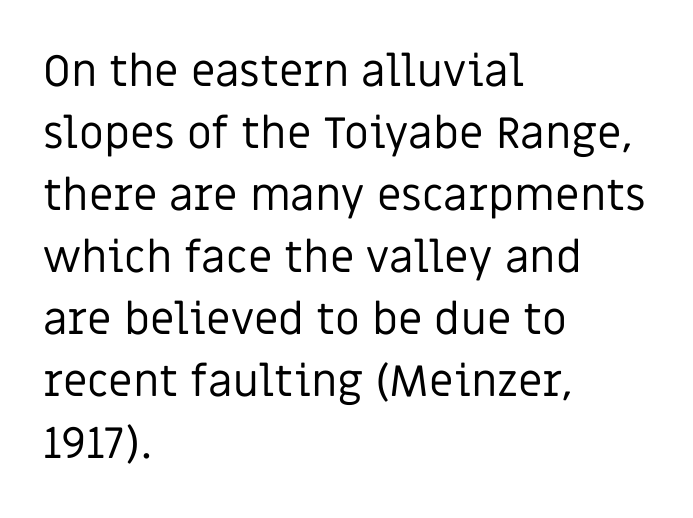
The image shows 44 px regular-weight sans-serif type, upright; set left-aligned, normal line spacing (1.41x), normal letter spacing, not underlined; low stroke contrast and a large x-height.
